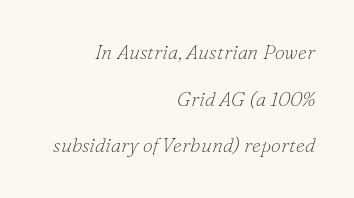
The image shows 20 px text type, italic (leaning right); set right-aligned, loose line spacing (2.33x), normal letter spacing, not underlined.
